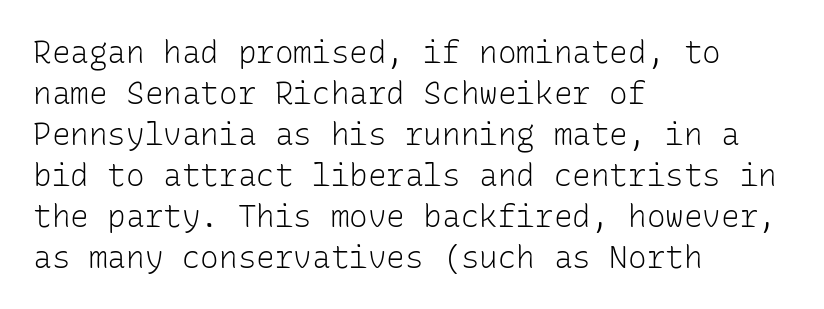
The face used here is monospaced, like something from a code editor. In CSS terms this would be text-align: left. The characters display no serif detailing; their extremities are plain. Any mark beneath the type? The region is blank. The strokes carry an ordinary text weight at most.
